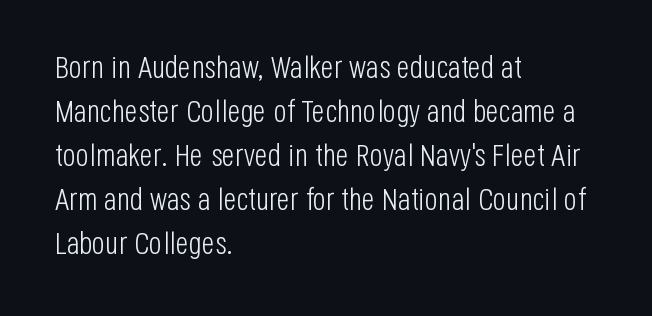
Q: Is the text bold? A: No.
Q: Is the text italic (slanted)? A: No, it is upright.
Q: Is the typeface a serif or a sans-serif typeface? A: Sans-serif.
Q: Is the text underlined? A: No.
Q: How is the paragraph aligned? A: Left-aligned.
Q: Is the spacing between letters normal or unusually wide? A: Normal.
Q: Is the spacing between lines tight, normal or loose? A: Normal.
Q: Width (condensed, normal, or wide)? A: Condensed.
Q: Stroke contrast? A: Low.
Q: x-height? A: Large.
Q: Monospaced? A: No.
